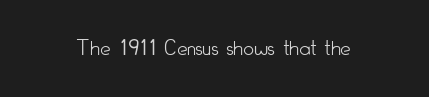
{"italic": "no", "bold": "no", "underline": "no", "letter_spacing": "normal", "letter_spacing_em": 0.0, "glyph_px": 23}
